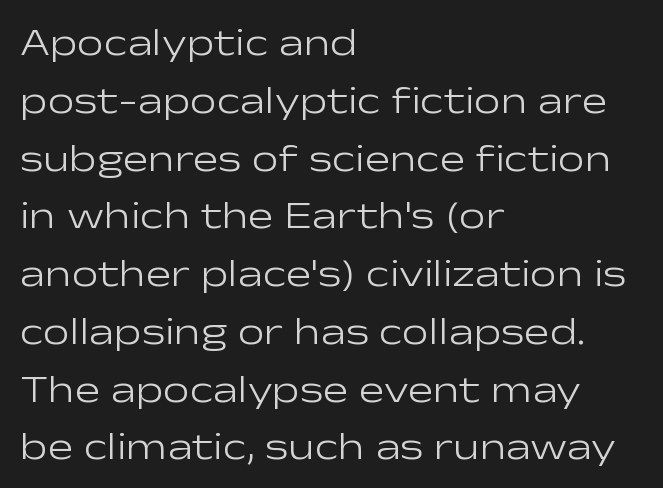
{"serif": "no", "italic": "no", "bold": "no", "weight": "light", "width": "wide", "stroke_contrast": "low", "x_height": "medium", "monospaced": "no", "underline": "no", "align": "left", "line_spacing": "normal", "line_spacing_ratio": 1.52, "letter_spacing": "normal", "letter_spacing_em": 0.0, "glyph_px": 38}
